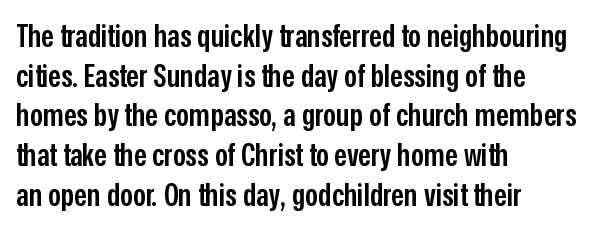
The image shows 32 px semibold, condensed sans-serif type, upright; set left-aligned, line spacing 1.24x, normal letter spacing, not underlined; low stroke contrast and a medium x-height.
